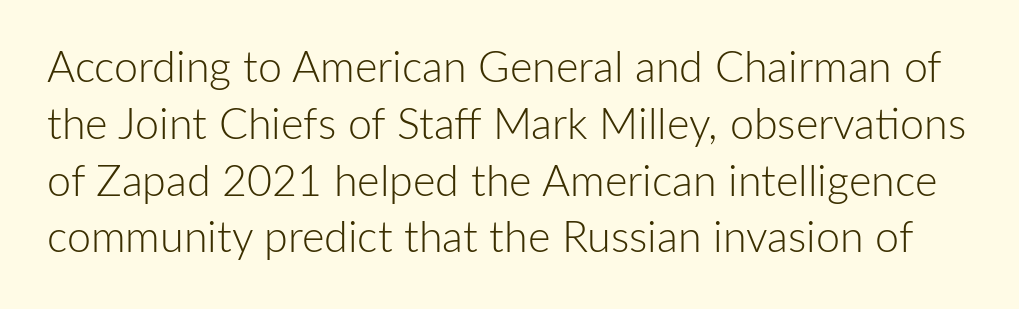
Vertical strokes here are truly vertical. How are the letters spaced? Ordinarily, with no added tracking. Caption: face not bold, strokes unweighted. Quick note: interline space is typical. Honestly, there is no underline to notice here at all.
